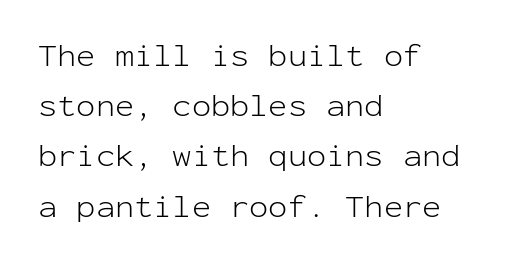
Posture: straight, roman, zero tilt. Honestly, there is no underline to notice here at all. Think of a typewriter: that constant character pitch is what you see here. Leading: standard. Here the glyphs are tracked normally, forming tight word shapes. The passage is arranged the way most books set body copy — flush left.
